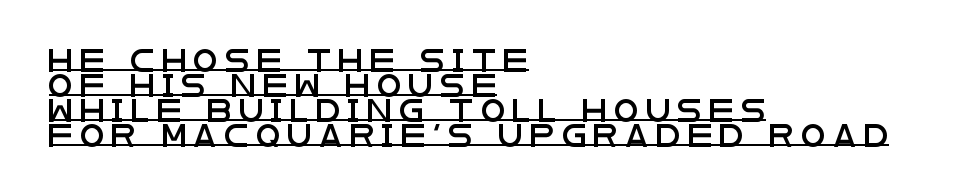
Q: Is the text italic (slanted)? A: No, it is upright.
Q: Is the text underlined? A: Yes.
Q: How is the paragraph aligned? A: Left-aligned.
Q: Is the spacing between letters normal or unusually wide? A: Unusually wide.
Q: Is the spacing between lines tight, normal or loose? A: Tight.
